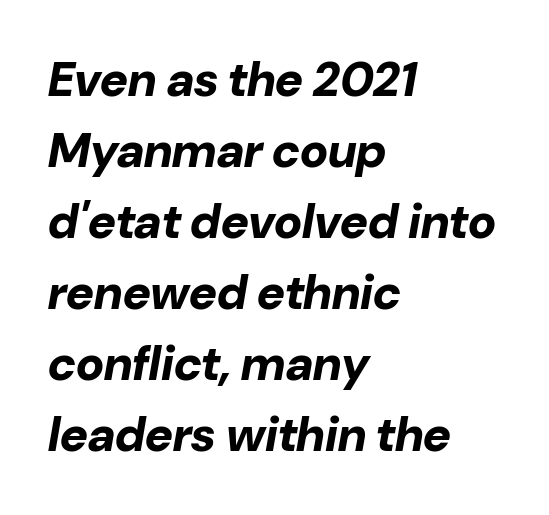
The image shows 48 px bold type, italic (leaning right); set left-aligned, normal line spacing (1.48x), normal letter spacing, not underlined; low stroke contrast and a medium x-height.
